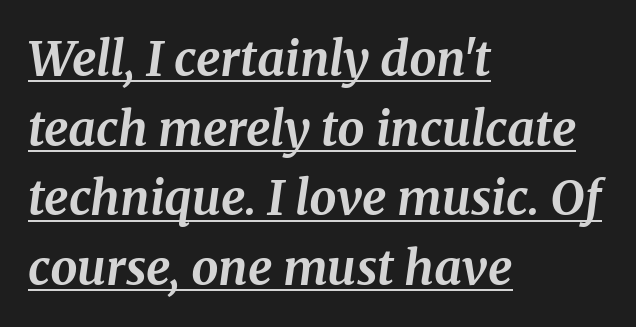
{"serif": "yes", "italic": "yes", "lean": "right", "slant_degrees": 8, "bold": "yes", "weight": "bold", "width": "normal", "stroke_contrast": "medium", "x_height": "medium", "monospaced": "no", "underline": "yes", "align": "left", "line_spacing": "normal", "line_spacing_ratio": 1.45, "letter_spacing": "normal", "letter_spacing_em": 0.0, "glyph_px": 48}
